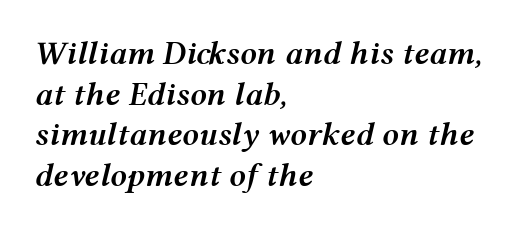
The image shows 33 px semibold, wide type, italic (leaning right); set left-aligned, line spacing 1.23x, normal letter spacing, not underlined; medium stroke contrast and a medium x-height.
